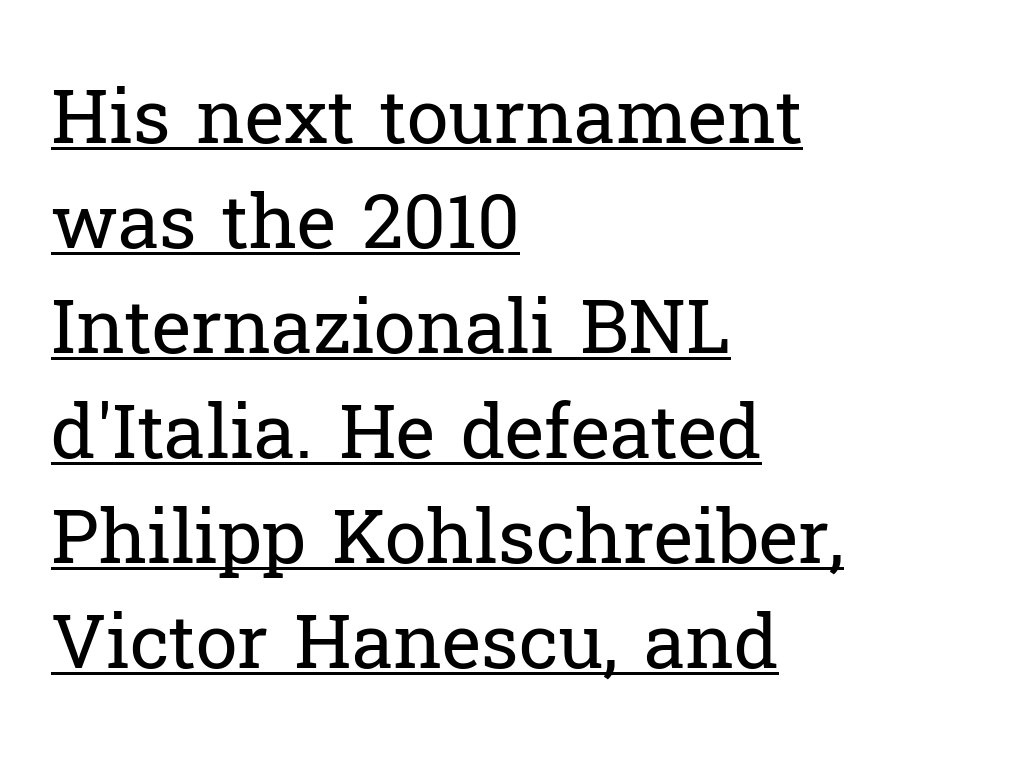
Q: Is the text bold? A: No.
Q: Is the text italic (slanted)? A: No, it is upright.
Q: Is the typeface a serif or a sans-serif typeface? A: Serif.
Q: Is the text underlined? A: Yes.
Q: How is the paragraph aligned? A: Left-aligned.
Q: Is the spacing between letters normal or unusually wide? A: Normal.
Q: Is the spacing between lines tight, normal or loose? A: Normal.
Q: Width (condensed, normal, or wide)? A: Normal.
Q: Stroke contrast? A: Low.
Q: x-height? A: Medium.
Q: Monospaced? A: No.
